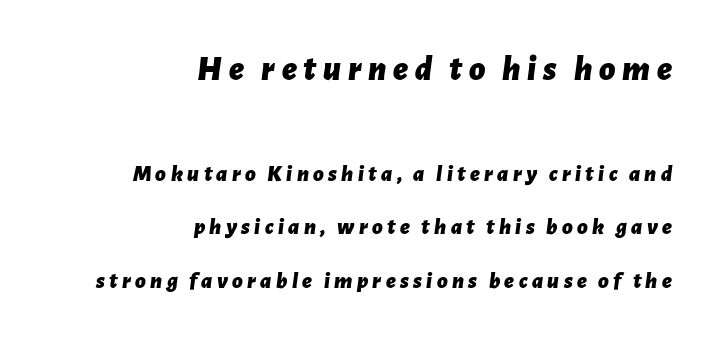
The line-height multiplier appears high, well above default. These lines were composed using italics. Horizontally, the lines are justified to the trailing edge only. I'd describe the lettering as bold — thick and assertive. Bare-footed words on every line. Do the characters align in a grid? No, the font is proportional.
